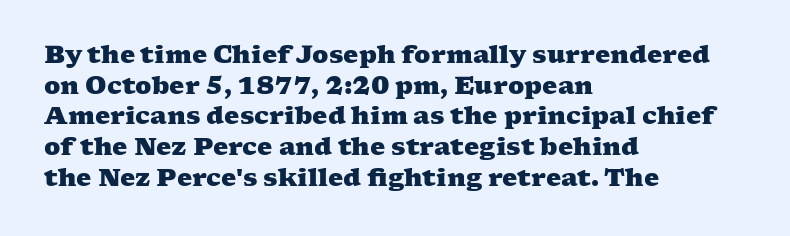
Q: Is the text bold? A: Yes.
Q: Is the text underlined? A: No.
Q: How is the paragraph aligned? A: Left-aligned.
Q: Is the spacing between letters normal or unusually wide? A: Normal.
Q: Is the spacing between lines tight, normal or loose? A: Normal.
